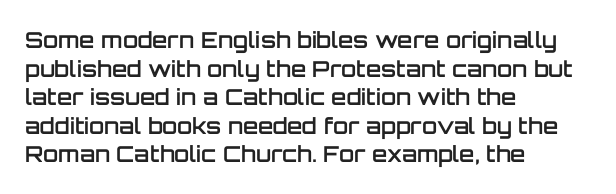
Between one letter and the next there's only the usual sliver of space. Firm but not heavy-handed strokes: this text is semibold. No italicization has been applied; the sample stays upright. Each line starts at the same left margin while the right side varies. Notice how descenders clear the ascenders below comfortably — that's standard leading.
